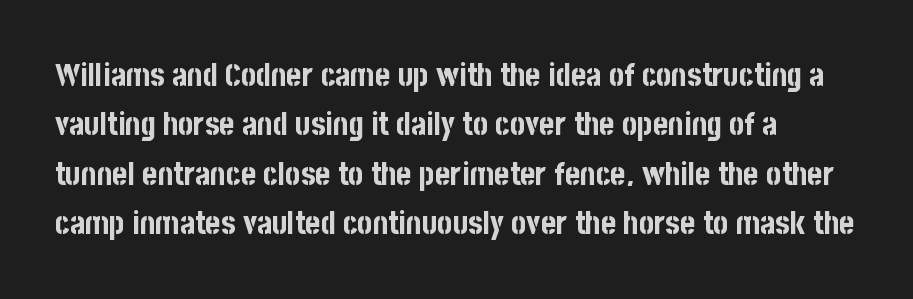
Q: Is the text bold? A: Yes.
Q: Is the text italic (slanted)? A: No, it is upright.
Q: Is the typeface a serif or a sans-serif typeface? A: Sans-serif.
Q: Is the text underlined? A: No.
Q: How is the paragraph aligned? A: Left-aligned.
Q: Is the spacing between letters normal or unusually wide? A: Normal.
Q: Is the spacing between lines tight, normal or loose? A: Normal.
Q: Width (condensed, normal, or wide)? A: Condensed.
Q: Stroke contrast? A: Low.
Q: x-height? A: Large.
Q: Monospaced? A: No.
